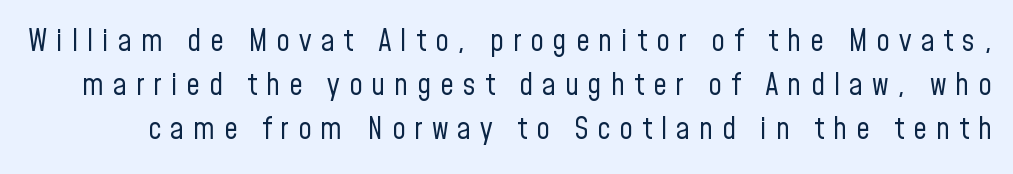
Q: Is the text bold? A: No.
Q: Is the text italic (slanted)? A: No, it is upright.
Q: Is the typeface a serif or a sans-serif typeface? A: Sans-serif.
Q: Is the text underlined? A: No.
Q: Is the spacing between letters normal or unusually wide? A: Unusually wide.
Q: Is the spacing between lines tight, normal or loose? A: Normal.
Q: Width (condensed, normal, or wide)? A: Condensed.
Q: Stroke contrast? A: Low.
Q: x-height? A: Medium.
Q: Monospaced? A: No.
